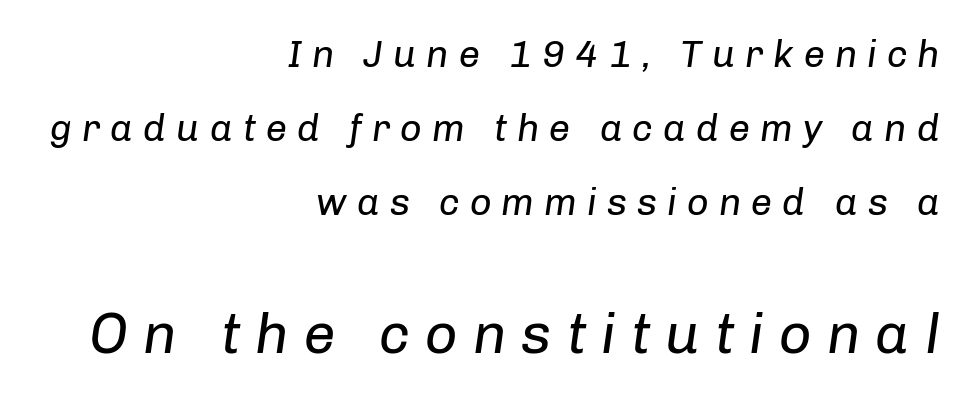
The block of text is sparse from top to bottom, with ample space between rows. You could only call the tracking loose — the letters float apart. A student would notice the bottom passage is typeset larger than what precedes it. The words here are not underlined.
